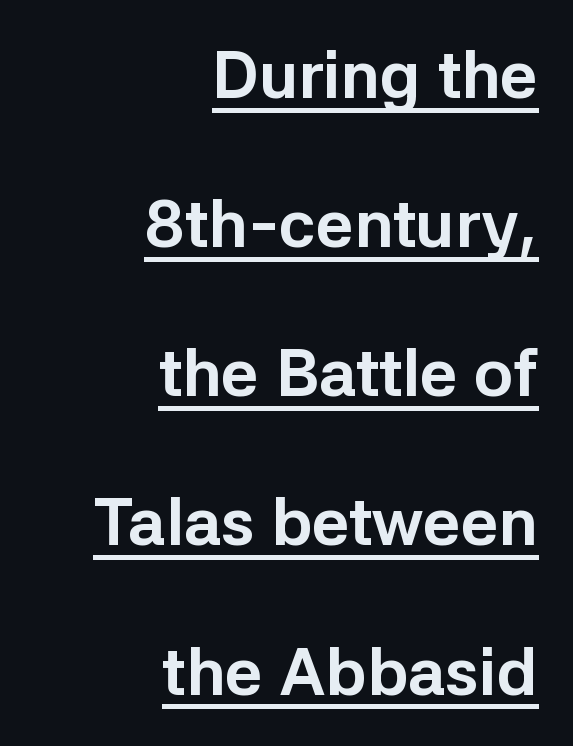
On the weight axis this lands at bold, roughly 700. This is underlined copy, the kind a proofreader might mark for attention. Tracking here is standard; glyphs follow each other at the usual distance. A typesetter would call this proportional, since set widths differ per character. Nothing sits at the stroke ends, so this counts as sans-serif. Each new line begins a long way beneath the previous one.
